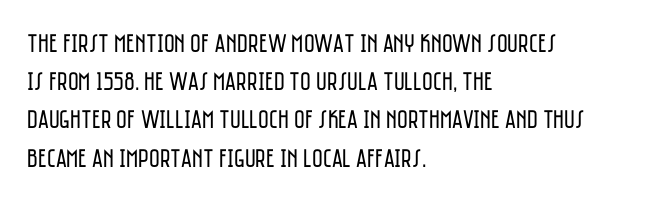
The image shows 26 px text type, upright; set left-aligned, normal line spacing (1.47x), normal letter spacing, not underlined.
